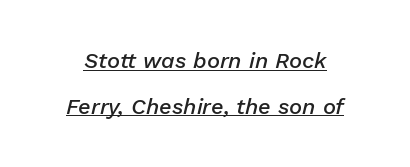
{"italic": "yes", "lean": "right", "slant_degrees": 13, "bold": "semi", "underline": "yes", "line_spacing": "loose", "line_spacing_ratio": 2.08, "letter_spacing": "normal", "letter_spacing_em": 0.0, "glyph_px": 22}
